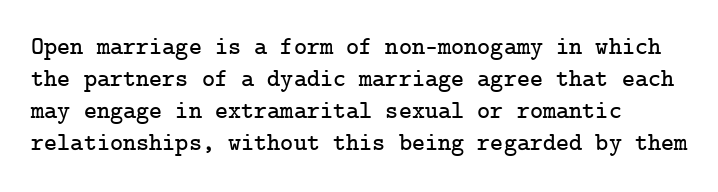
Between one letter and the next there's only the usual sliver of space. This sample uses an upright cut, with every glyph sitting square on the baseline. A clean baseline with only descenders dipping below it. The line-height multiplier appears to be the usual default.
